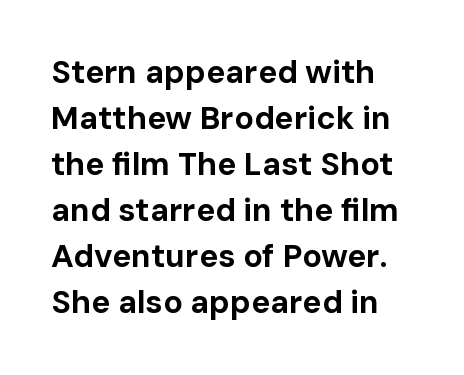
{"serif": "no", "italic": "no", "bold": "yes", "weight": "bold", "width": "normal", "stroke_contrast": "low", "x_height": "medium", "monospaced": "no", "underline": "no", "align": "left", "line_spacing": "normal", "line_spacing_ratio": 1.44, "letter_spacing": "normal", "letter_spacing_em": 0.0, "glyph_px": 32}
